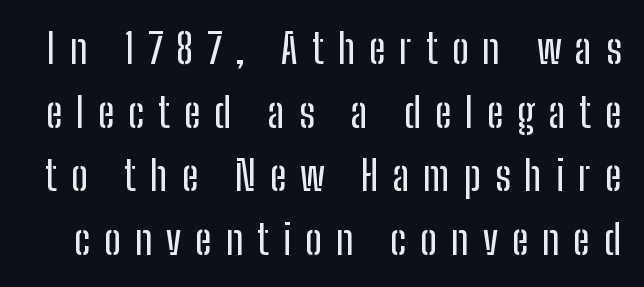
Q: Is the text italic (slanted)? A: No, it is upright.
Q: Is the typeface a serif or a sans-serif typeface? A: Sans-serif.
Q: Is the text underlined? A: No.
Q: Is the spacing between letters normal or unusually wide? A: Unusually wide.
Q: Is the spacing between lines tight, normal or loose? A: Normal.
Q: Width (condensed, normal, or wide)? A: Condensed.
Q: Stroke contrast? A: Low.
Q: x-height? A: Medium.
Q: Monospaced? A: No.
